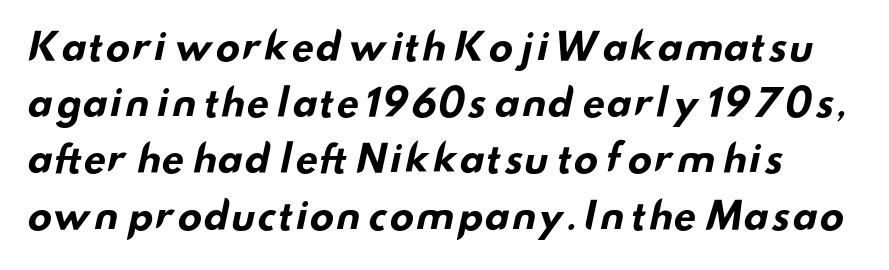
{"serif": "no", "bold": "yes", "weight": "bold", "width": "wide", "stroke_contrast": "low", "x_height": "small", "monospaced": "no", "underline": "no", "line_spacing": "normal", "line_spacing_ratio": 1.52, "letter_spacing": "normal", "letter_spacing_em": 0.0, "glyph_px": 37}
